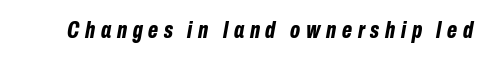
The image shows 24 px bold type, italic (leaning right); set unusually wide letter spacing (+0.24 em), not underlined.
